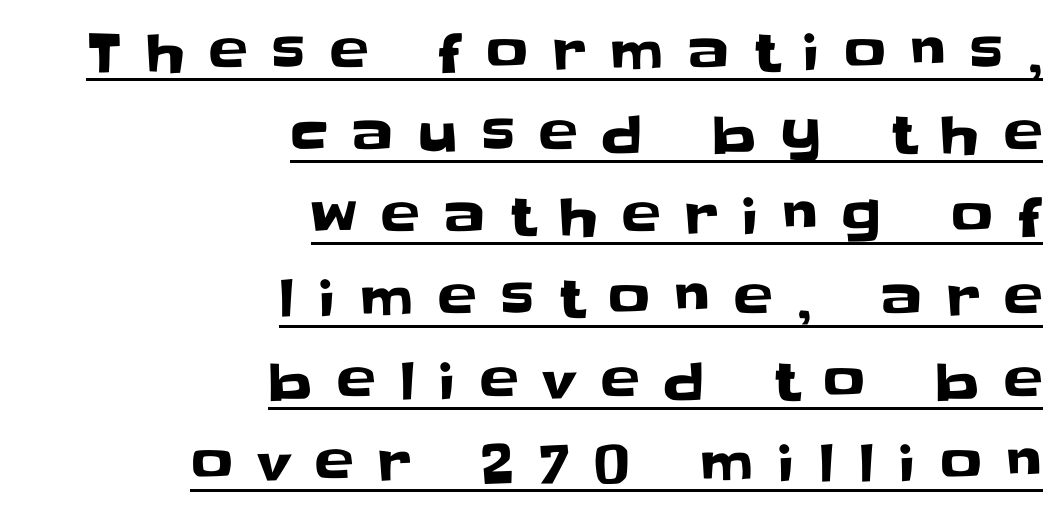
{"serif": "no", "italic": "no", "width": "normal", "stroke_contrast": "low", "x_height": "large", "monospaced": "no", "underline": "yes", "align": "right", "line_spacing": "normal", "line_spacing_ratio": 1.58, "letter_spacing": "wide", "letter_spacing_em": 0.47, "glyph_px": 52}
